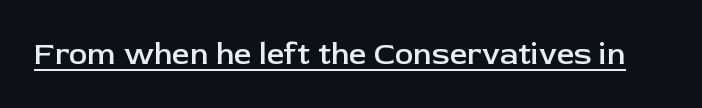
{"serif": "no", "italic": "no", "bold": "semi", "weight": "semibold", "width": "normal", "stroke_contrast": "low", "x_height": "medium", "monospaced": "no", "underline": "yes", "letter_spacing": "normal", "letter_spacing_em": 0.0, "glyph_px": 31}
